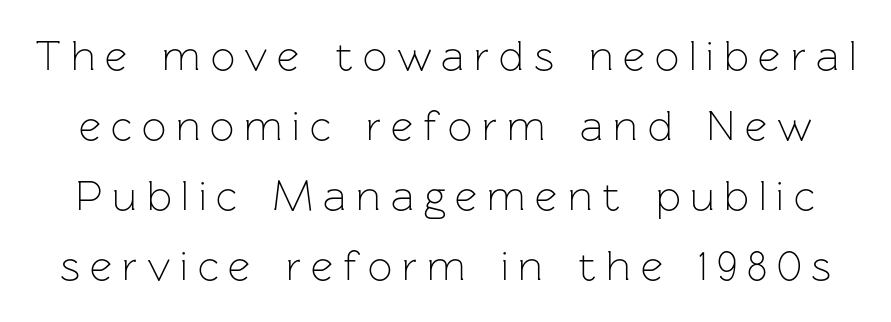
If you measured baseline to baseline, you'd find a middling distance. Beneath every word, the page is bare. Observe the wide spacing: letters keep a clear distance from each other. These lines were composed using upright roman letters. The face used here is proportionally spaced, like ordinary book or web type. Examine the stroke ends and you'll find no serifs.
